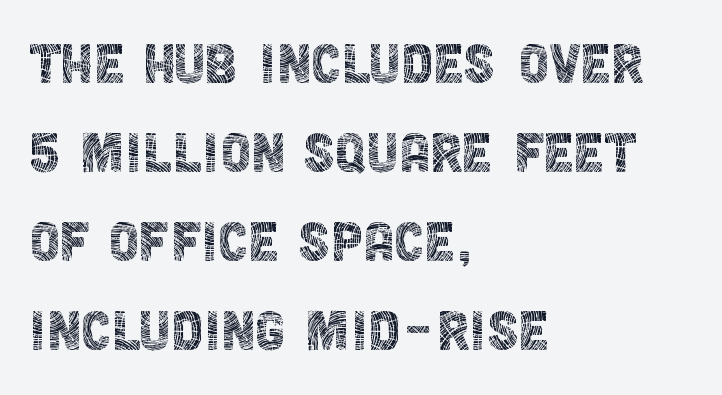
Q: Is the text bold? A: No.
Q: Is the text italic (slanted)? A: No, it is upright.
Q: Is the typeface a serif or a sans-serif typeface? A: Sans-serif.
Q: Is the text underlined? A: No.
Q: How is the paragraph aligned? A: Left-aligned.
Q: Is the spacing between letters normal or unusually wide? A: Normal.
Q: Is the spacing between lines tight, normal or loose? A: Normal.
Q: Width (condensed, normal, or wide)? A: Condensed.
Q: x-height? A: Large.
Q: Monospaced? A: No.
